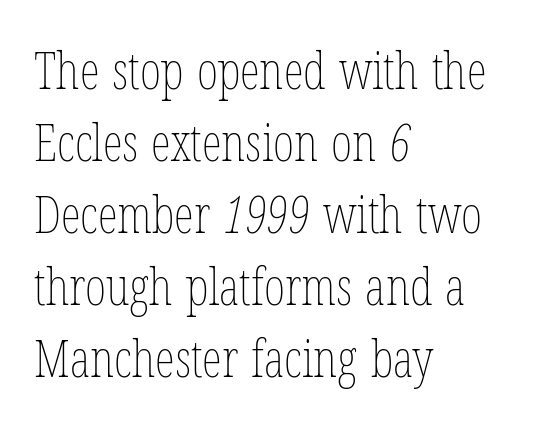
{"bold": "no", "weight": "thin", "width": "condensed", "stroke_contrast": "low", "x_height": "medium", "monospaced": "no", "underline": "no", "align": "left", "line_spacing": "normal", "line_spacing_ratio": 1.41, "letter_spacing": "normal", "letter_spacing_em": 0.0, "glyph_px": 51}
